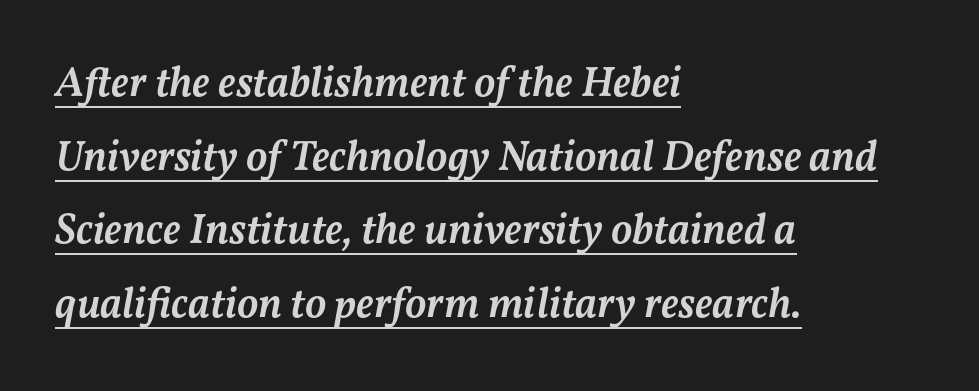
{"italic": "yes", "lean": "right", "slant_degrees": 11, "bold": "semi", "weight": "semibold", "width": "normal", "stroke_contrast": "medium", "x_height": "medium", "monospaced": "no", "underline": "yes", "align": "left", "line_spacing_ratio": 1.71, "letter_spacing": "normal", "letter_spacing_em": 0.0, "glyph_px": 43}
